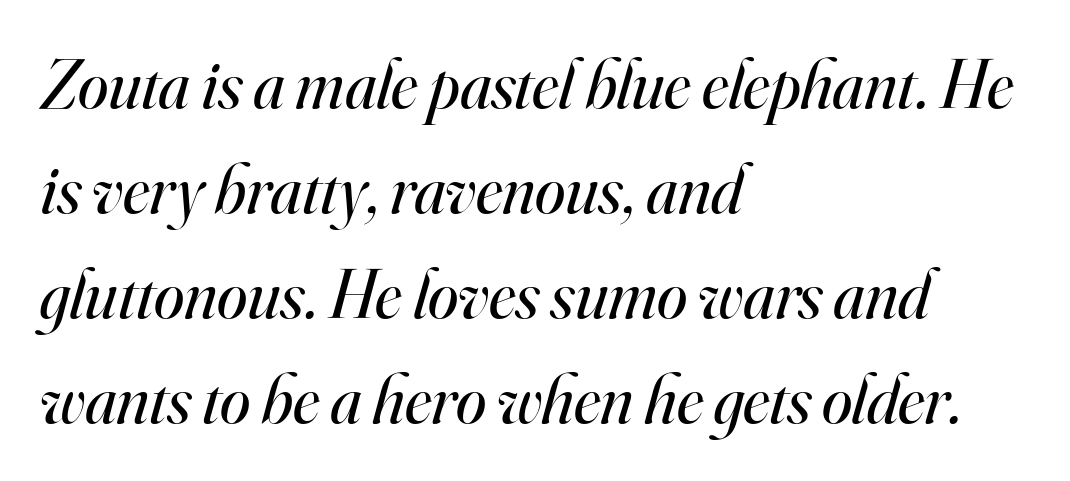
The image shows 69 px regular-weight serif type, italic (leaning right); set left-aligned, normal line spacing (1.52x), normal letter spacing, not underlined; high stroke contrast and a small x-height.
